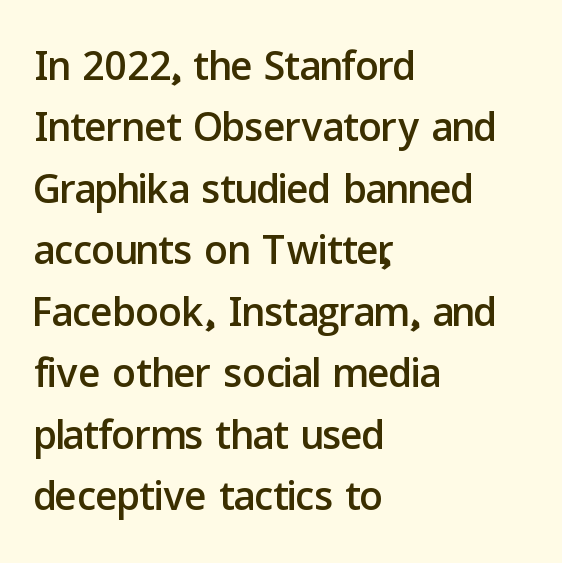
{"serif": "no", "italic": "no", "width": "normal", "stroke_contrast": "low", "x_height": "medium", "monospaced": "no", "underline": "no", "align": "left", "line_spacing": "tight", "line_spacing_ratio": 1.06, "letter_spacing": "normal", "letter_spacing_em": 0.0, "glyph_px": 58}
